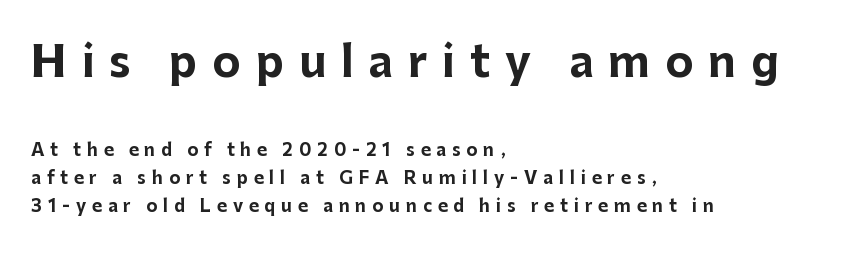
The string is rendered with underlining switched off. The tracking jumps out immediately: characters are airy and widely separated. Here the designer chose a conventional face with non-uniform glyph widths. Line beginnings align vertically; line endings do not.
